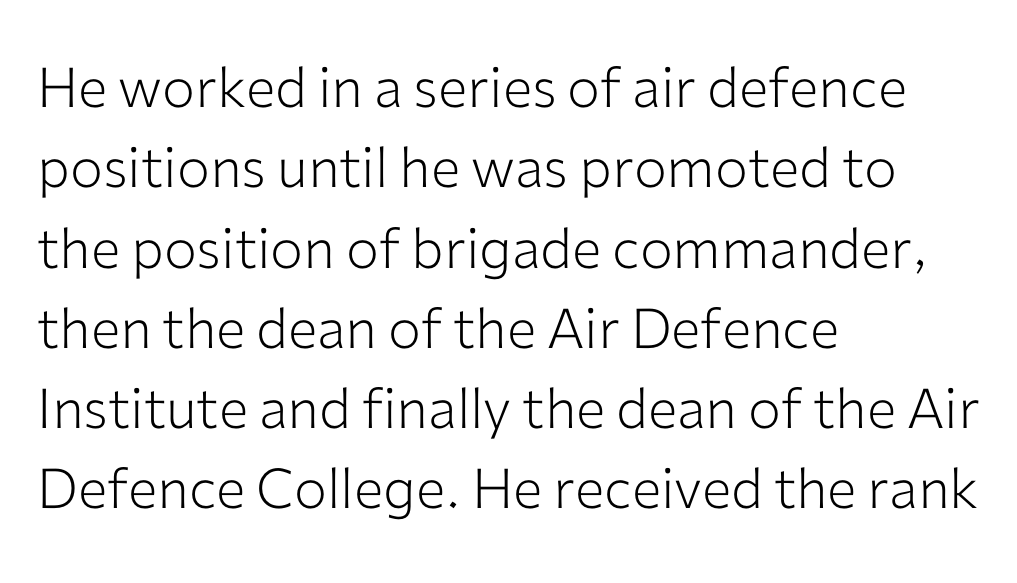
The image shows 55 px light sans-serif type, upright; set left-aligned, normal line spacing (1.46x), normal letter spacing, not underlined; low stroke contrast and a medium x-height.
